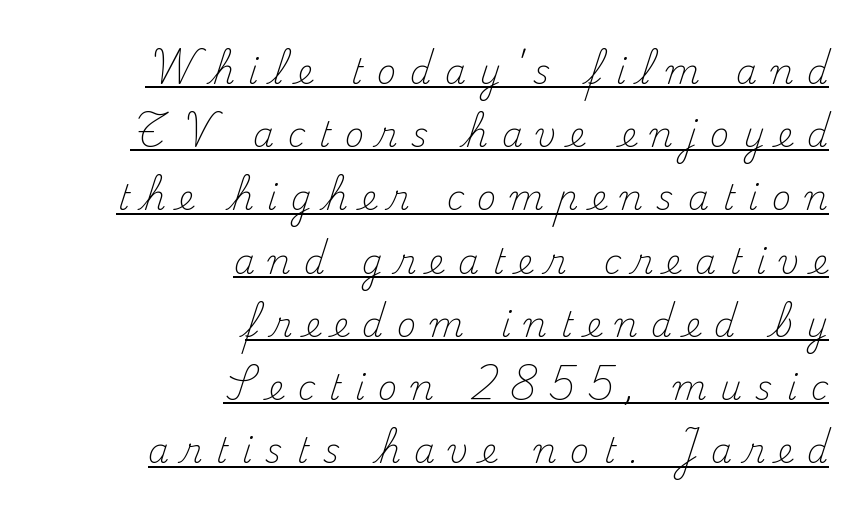
Q: Is the text bold? A: No.
Q: Is the text italic (slanted)? A: Yes.
Q: Is the typeface a serif or a sans-serif typeface? A: Serif.
Q: Is the text underlined? A: Yes.
Q: How is the paragraph aligned? A: Right-aligned.
Q: Is the spacing between letters normal or unusually wide? A: Unusually wide.
Q: Width (condensed, normal, or wide)? A: Normal.
Q: Stroke contrast? A: Medium.
Q: x-height? A: Small.
Q: Monospaced? A: No.
